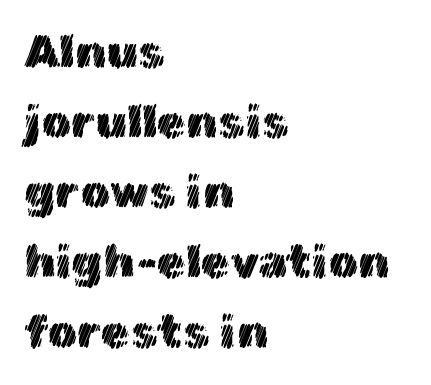
{"italic": "no", "width": "normal", "x_height": "medium", "monospaced": "no", "underline": "no", "align": "left", "line_spacing": "normal", "line_spacing_ratio": 1.49, "letter_spacing": "normal", "letter_spacing_em": 0.0, "glyph_px": 47}
